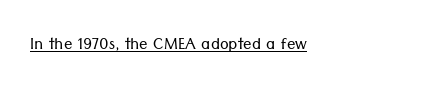
The image shows 21 px text type, upright; set normal letter spacing, underlined.
